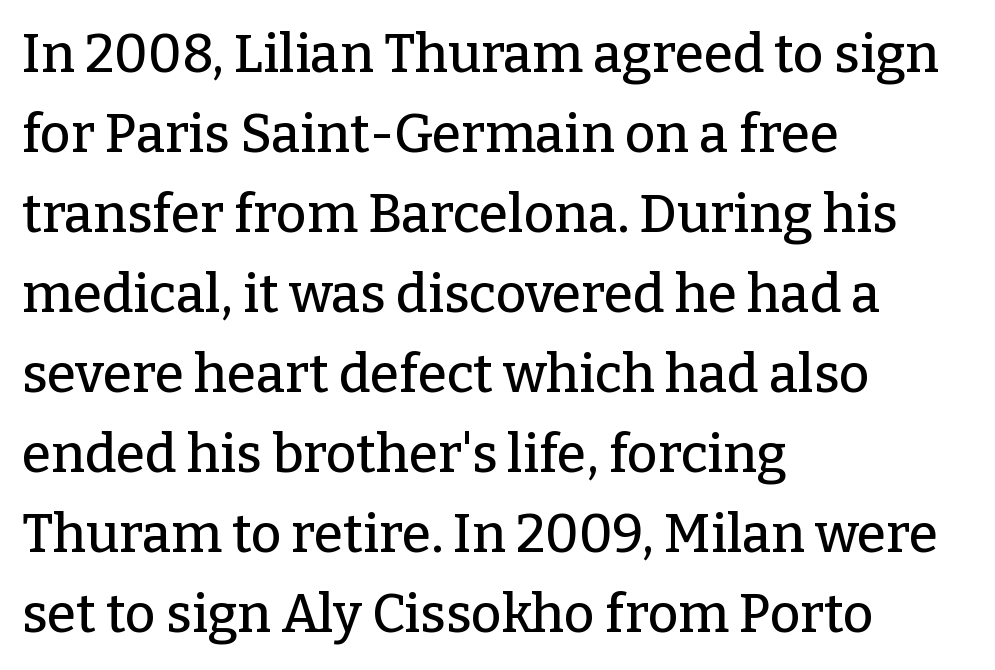
The face used here is proportionally spaced, like ordinary book or web type. You can tell from the footed stems that serif type was used. One glance says typical: line gaps are just what's usual. Reading down the block, your eye returns to a fixed left position each line. Italic: no, the glyphs are upright roman.
